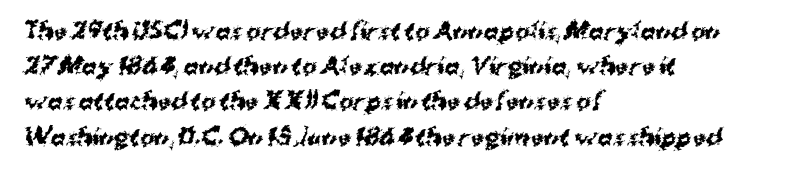
The image shows 22 px bold type; set left-aligned, normal line spacing (1.6x), normal letter spacing, not underlined.
